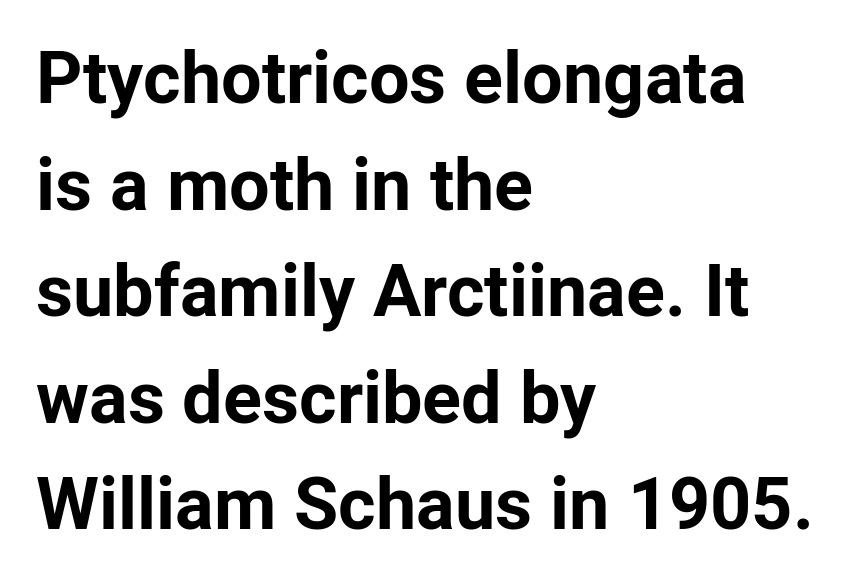
The typography opts for an upright posture over an oblique one. The rendering shows plain stroke endings on the letterforms — a sans-serif design. A typesetter would call this proportional, since set widths differ per character. Caption: standard tracking, unaltered. Weight: bold.
